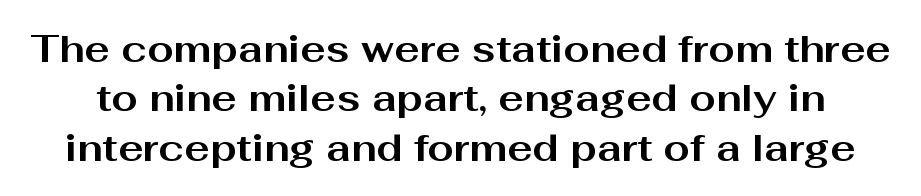
{"serif": "no", "italic": "no", "bold": "yes", "weight": "bold", "width": "wide", "stroke_contrast": "medium", "x_height": "medium", "monospaced": "no", "underline": "no", "line_spacing": "normal", "line_spacing_ratio": 1.3, "letter_spacing": "normal", "letter_spacing_em": 0.0, "glyph_px": 38}
